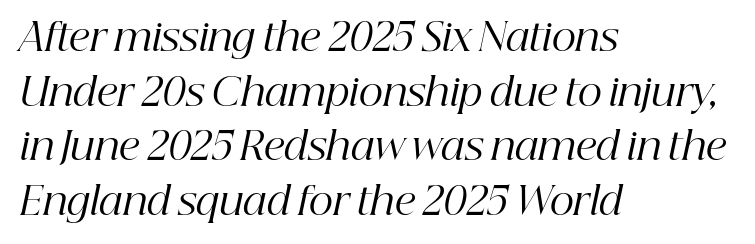
The image shows 38 px regular-weight serif type, italic (leaning right); set left-aligned, normal line spacing (1.44x), normal letter spacing, not underlined; high stroke contrast and a medium x-height.
